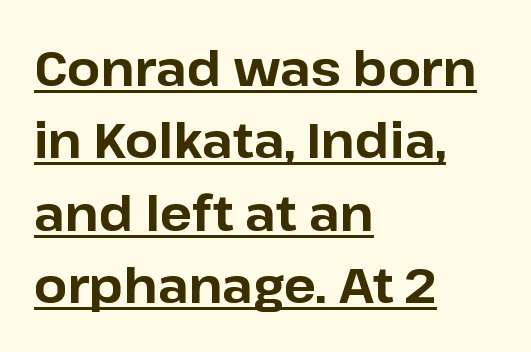
The passage shown stacks its lines at a standard gap. The typesetter chose a ragged-right arrangement here. The tracking reads as untouched default to a designer's eye. Do the characters align in a grid? No, the font is proportional.
